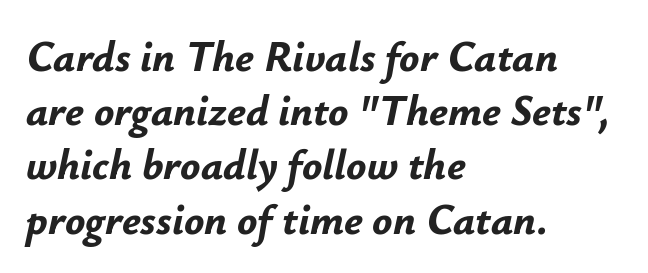
{"italic": "yes", "lean": "right", "slant_degrees": 12, "bold": "yes", "weight": "bold", "width": "normal", "stroke_contrast": "low", "x_height": "small", "monospaced": "no", "underline": "no", "align": "left", "line_spacing": "normal", "line_spacing_ratio": 1.29, "letter_spacing": "normal", "letter_spacing_em": 0.0, "glyph_px": 42}
